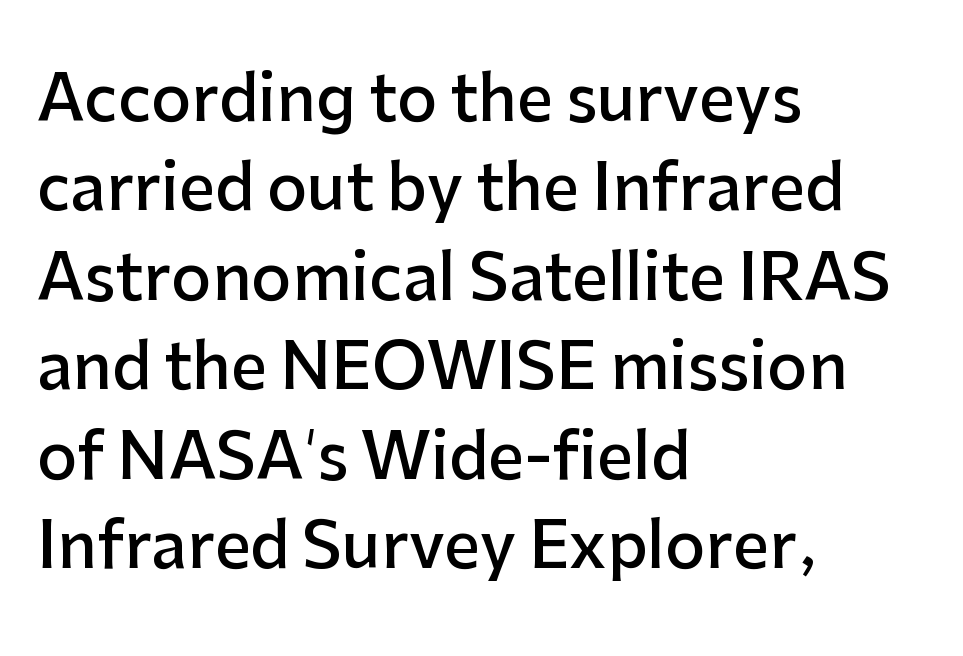
{"serif": "no", "italic": "no", "bold": "semi", "weight": "semibold", "width": "normal", "stroke_contrast": "low", "x_height": "medium", "monospaced": "no", "underline": "no", "align": "left", "line_spacing": "normal", "line_spacing_ratio": 1.42, "letter_spacing": "normal", "letter_spacing_em": 0.0, "glyph_px": 63}
